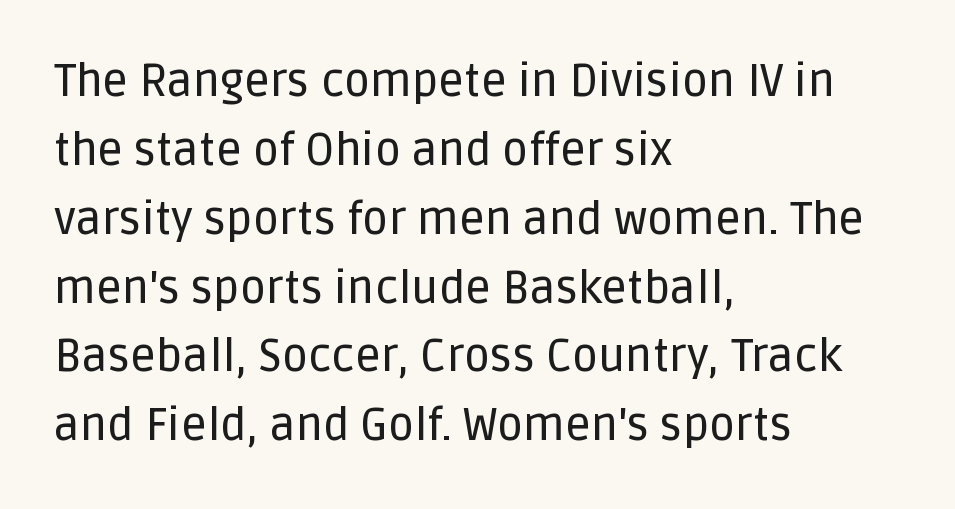
The image shows 45 px sans-serif type, upright; set left-aligned, normal line spacing (1.53x), normal letter spacing, not underlined; low stroke contrast and a large x-height.
